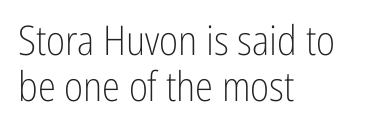
Q: Is the text bold? A: No.
Q: Is the text italic (slanted)? A: No, it is upright.
Q: Is the typeface a serif or a sans-serif typeface? A: Sans-serif.
Q: Is the text underlined? A: No.
Q: How is the paragraph aligned? A: Left-aligned.
Q: Is the spacing between letters normal or unusually wide? A: Normal.
Q: Is the spacing between lines tight, normal or loose? A: Tight.
Q: Width (condensed, normal, or wide)? A: Condensed.
Q: Stroke contrast? A: Low.
Q: x-height? A: Medium.
Q: Monospaced? A: No.
